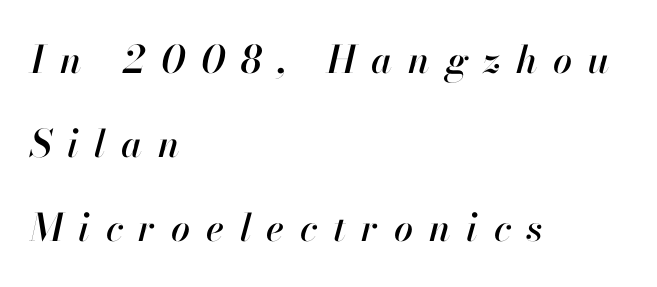
Q: Is the text italic (slanted)? A: Yes, it leans right by about 13 degrees.
Q: Is the text underlined? A: No.
Q: How is the paragraph aligned? A: Left-aligned.
Q: Is the spacing between letters normal or unusually wide? A: Unusually wide.
Q: Is the spacing between lines tight, normal or loose? A: Loose.
Q: Width (condensed, normal, or wide)? A: Normal.
Q: Stroke contrast? A: High.
Q: x-height? A: Small.
Q: Monospaced? A: No.
